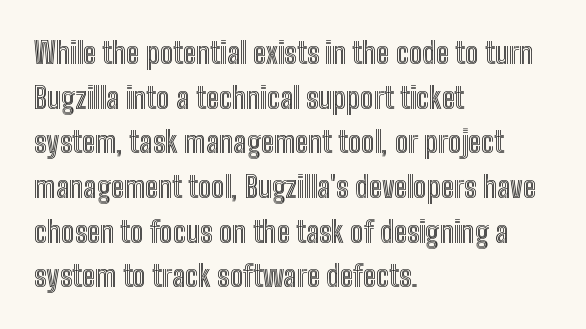
The image shows 30 px condensed type, upright; set left-aligned, normal line spacing (1.49x), normal letter spacing, not underlined; a medium x-height.
